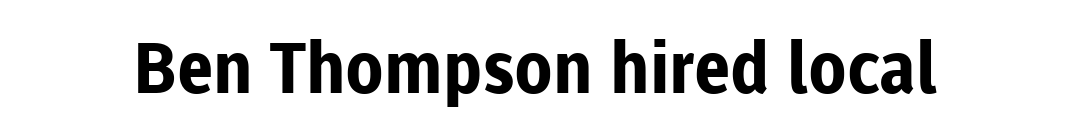
The image shows 71 px bold sans-serif type, upright; set normal letter spacing, not underlined; low stroke contrast and a medium x-height.
